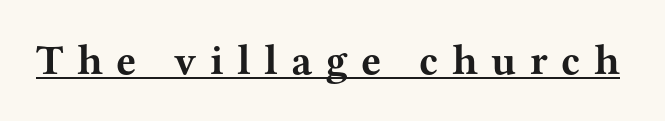
The image shows 42 px bold, wide serif type, upright; set unusually wide letter spacing (+0.32 em), underlined; medium stroke contrast and a medium x-height.
